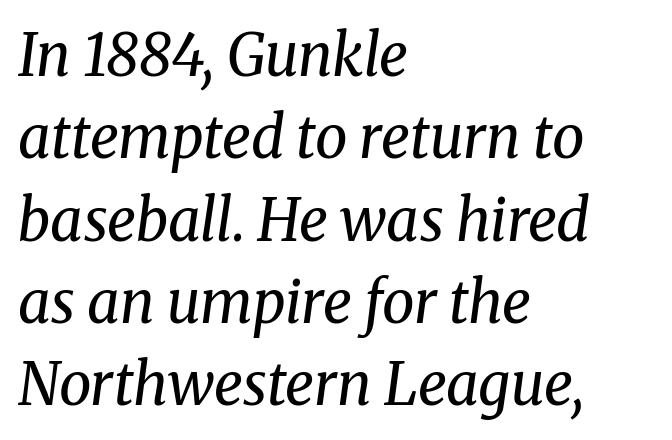
{"serif": "yes", "italic": "yes", "lean": "right", "slant_degrees": 8, "bold": "no", "weight": "regular", "width": "normal", "stroke_contrast": "medium", "x_height": "medium", "monospaced": "no", "underline": "no", "align": "left", "line_spacing": "normal", "line_spacing_ratio": 1.42, "letter_spacing": "normal", "letter_spacing_em": 0.0, "glyph_px": 58}
